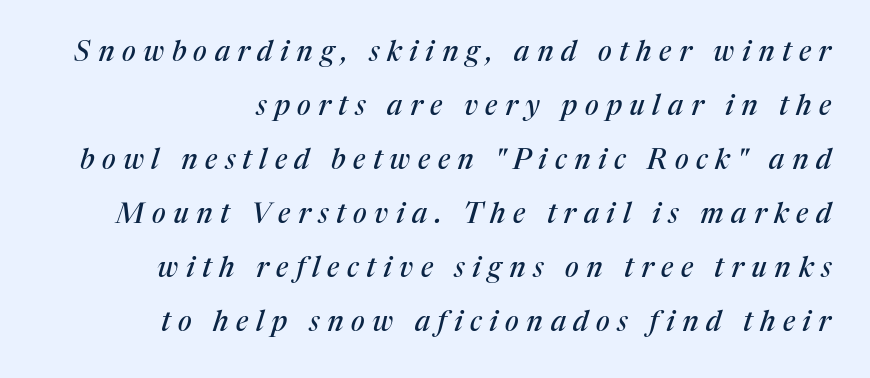
{"serif": "yes", "italic": "yes", "lean": "right", "slant_degrees": 17, "width": "normal", "stroke_contrast": "medium", "x_height": "medium", "monospaced": "no", "underline": "no", "align": "right", "line_spacing": "loose", "line_spacing_ratio": 1.93, "letter_spacing": "wide", "letter_spacing_em": 0.27, "glyph_px": 28}
